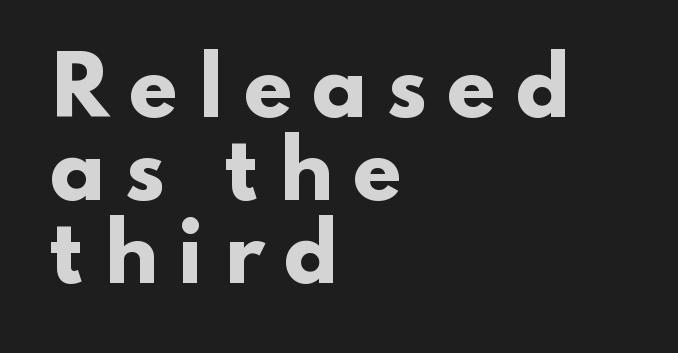
{"serif": "no", "italic": "no", "bold": "yes", "weight": "heavy", "width": "wide", "stroke_contrast": "low", "x_height": "small", "monospaced": "no", "underline": "no", "align": "left", "line_spacing": "tight", "line_spacing_ratio": 1.05, "letter_spacing": "wide", "letter_spacing_em": 0.23, "glyph_px": 79}
